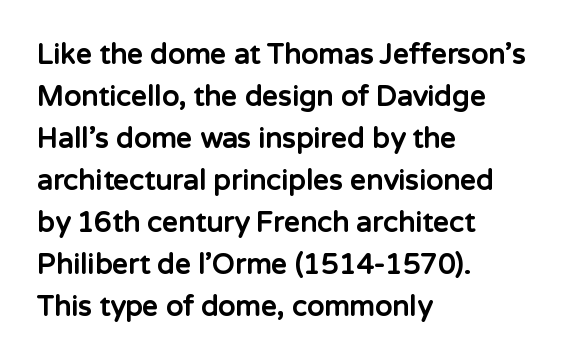
{"serif": "no", "italic": "no", "bold": "yes", "weight": "bold", "width": "normal", "stroke_contrast": "low", "x_height": "medium", "monospaced": "no", "underline": "no", "align": "left", "line_spacing": "normal", "line_spacing_ratio": 1.5, "letter_spacing": "normal", "letter_spacing_em": 0.0, "glyph_px": 28}
